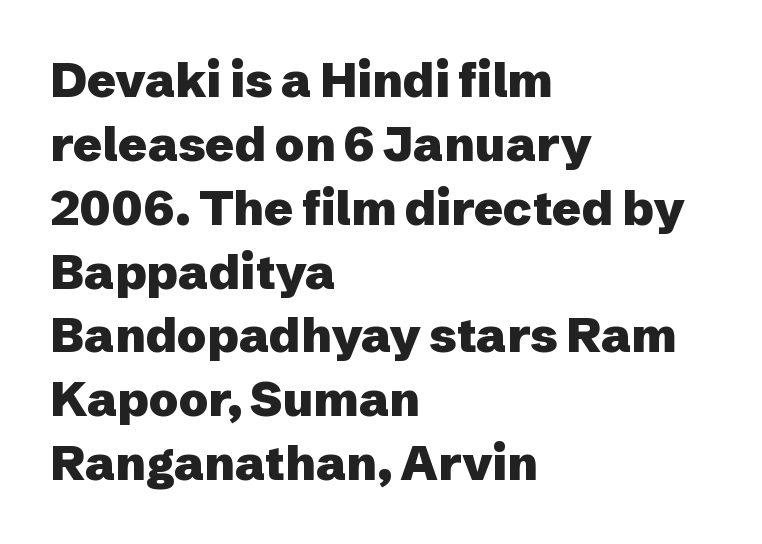
The horizontal fit of the characters is conventional and even. These lines are composed in type without serifs. Emphasis by weight is at full strength: bold. Visually the block forms a straight wall on the left and a jagged coastline on the right.
